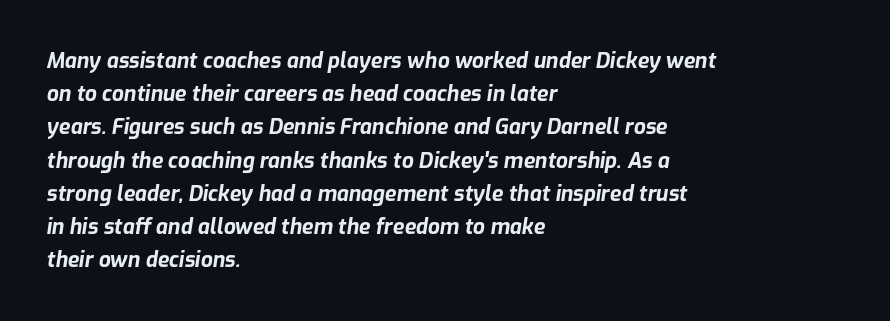
The image shows 21 px bold type, italic (leaning right); set left-aligned, normal line spacing (1.58x), normal letter spacing, not underlined.
